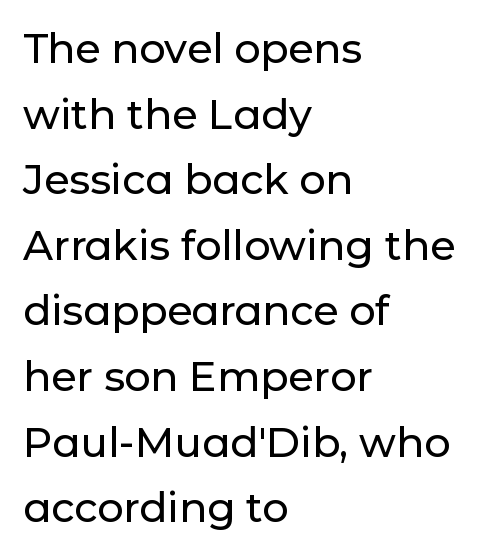
Is this a fixed-width face? No — the glyphs have proportional, varying widths. The specimen reads as upright at a glance. One-word summary of the alignment: left. Short note: letters normally spaced. Anything drawn beneath the words? Only blank space.
